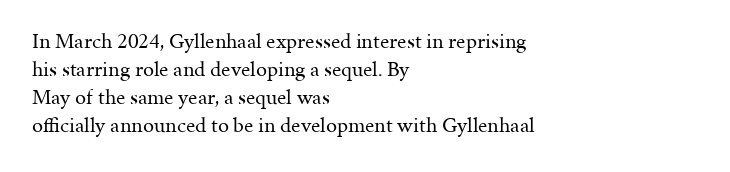
{"italic": "no", "bold": "no", "underline": "no", "align": "left", "line_spacing": "normal", "line_spacing_ratio": 1.28, "letter_spacing": "normal", "letter_spacing_em": 0.0, "glyph_px": 22}
